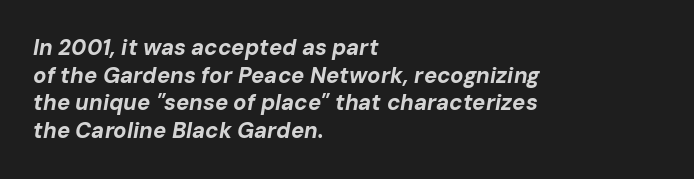
{"italic": "yes", "lean": "right", "slant_degrees": 10, "bold": "yes", "underline": "no", "align": "left", "line_spacing": "normal", "line_spacing_ratio": 1.26, "letter_spacing": "normal", "letter_spacing_em": 0.0, "glyph_px": 22}
